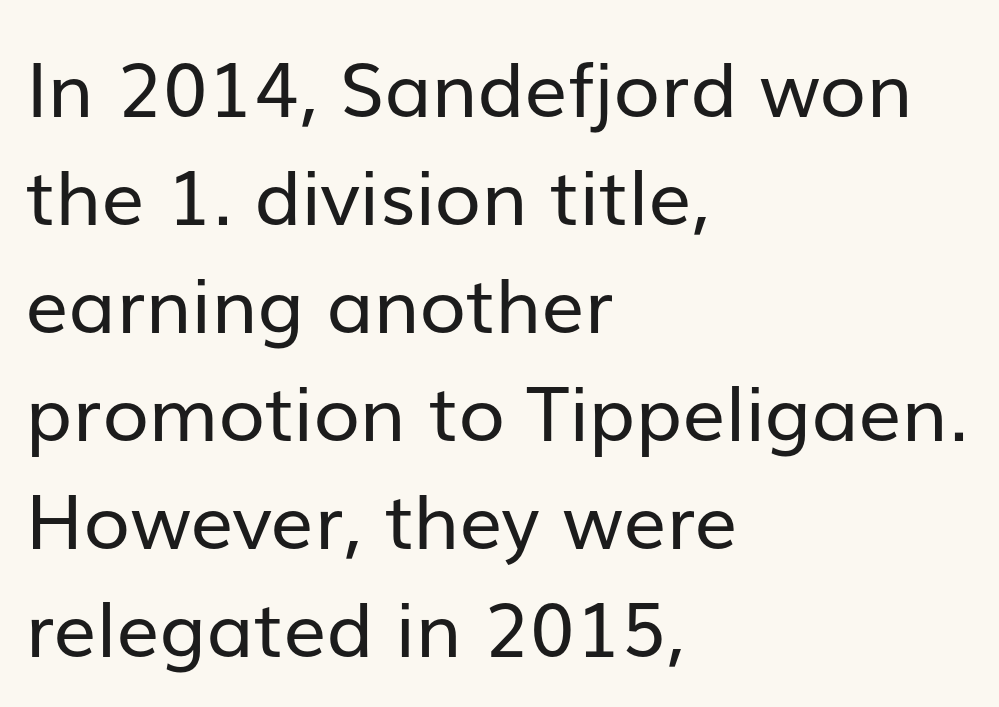
Does the leading feel generous? No, just average. The letterforms sit shoulder to shoulder at normal distance. No italicization has been applied; the sample stays upright. Only glyphs here, with clear space below each row. Weight: not bold — regular or lighter. The rendering anchors every line to the left-hand side.
